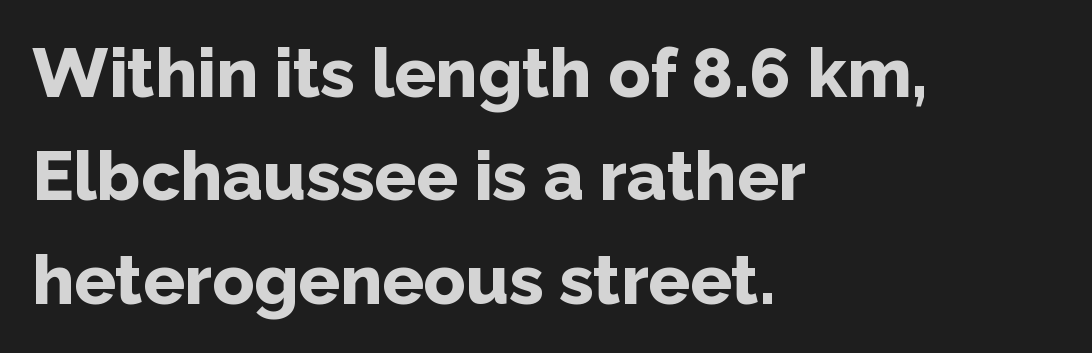
Q: Is the text bold? A: Yes.
Q: Is the text italic (slanted)? A: No, it is upright.
Q: Is the typeface a serif or a sans-serif typeface? A: Sans-serif.
Q: Is the text underlined? A: No.
Q: How is the paragraph aligned? A: Left-aligned.
Q: Is the spacing between letters normal or unusually wide? A: Normal.
Q: Is the spacing between lines tight, normal or loose? A: Normal.
Q: Width (condensed, normal, or wide)? A: Normal.
Q: Stroke contrast? A: Low.
Q: x-height? A: Medium.
Q: Monospaced? A: No.
